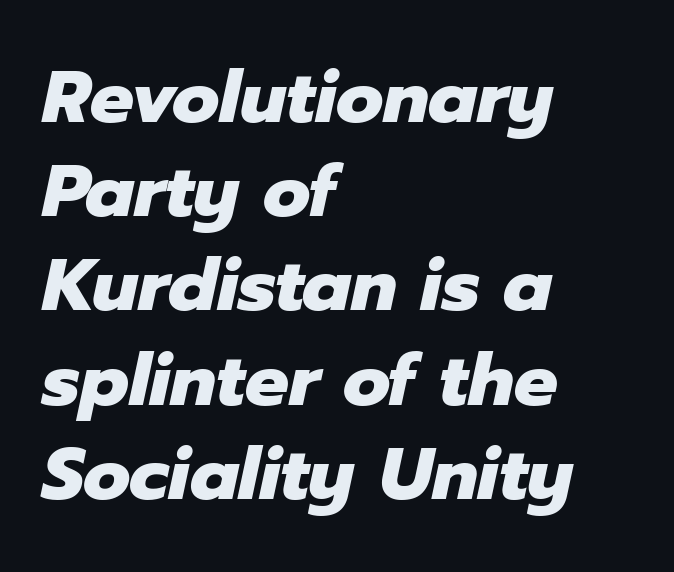
Q: Is the text bold? A: Yes.
Q: Is the text italic (slanted)? A: Yes, it leans right by about 12 degrees.
Q: Is the text underlined? A: No.
Q: How is the paragraph aligned? A: Left-aligned.
Q: Is the spacing between letters normal or unusually wide? A: Normal.
Q: Is the spacing between lines tight, normal or loose? A: Normal.
Q: Width (condensed, normal, or wide)? A: Normal.
Q: Stroke contrast? A: Low.
Q: x-height? A: Medium.
Q: Monospaced? A: No.
